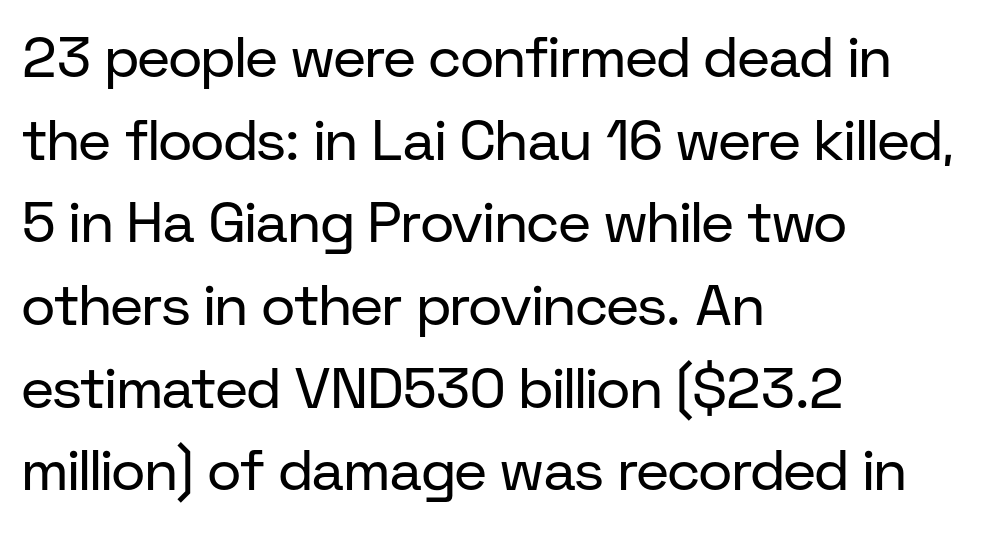
{"serif": "no", "italic": "no", "bold": "no", "weight": "regular", "width": "normal", "stroke_contrast": "low", "x_height": "medium", "monospaced": "no", "underline": "no", "align": "left", "line_spacing": "normal", "line_spacing_ratio": 1.45, "letter_spacing": "normal", "letter_spacing_em": 0.0, "glyph_px": 57}
